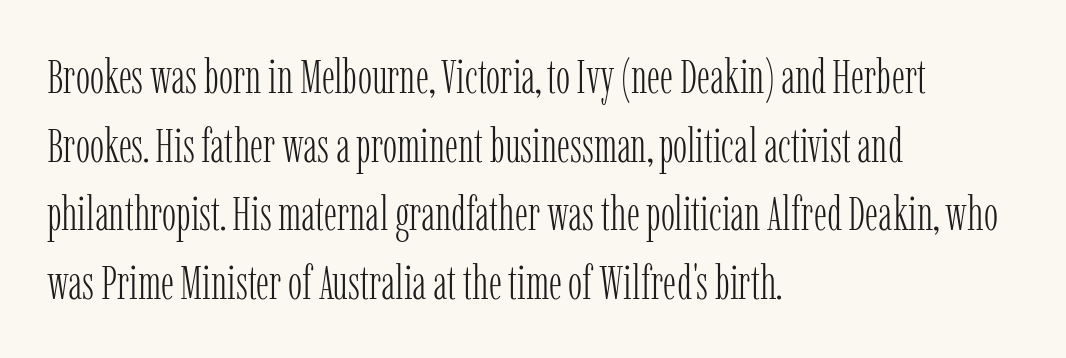
The image shows 48 px light, condensed serif type, upright; set left-aligned, normal line spacing (1.43x), normal letter spacing, not underlined; low stroke contrast and a medium x-height.
